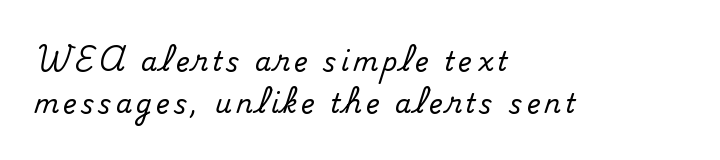
The image shows 26 px text type; set left-aligned, normal line spacing (1.61x), not underlined.
